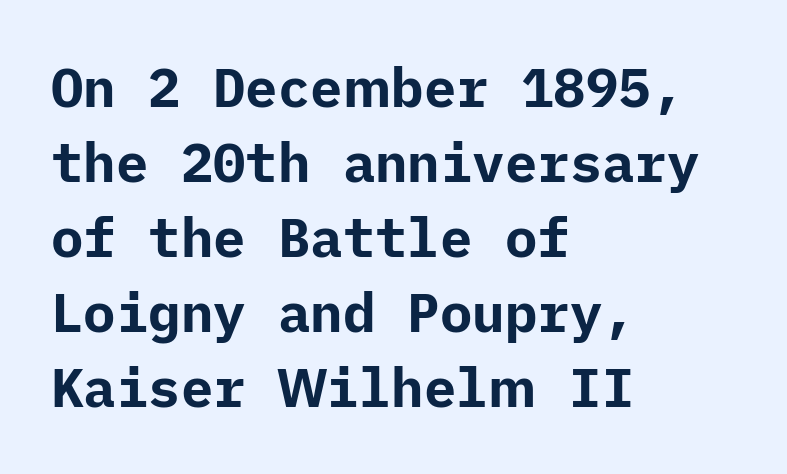
The image shows 54 px bold sans-serif type, upright; set left-aligned, normal line spacing (1.39x), normal letter spacing, not underlined; low stroke contrast and a medium x-height.
